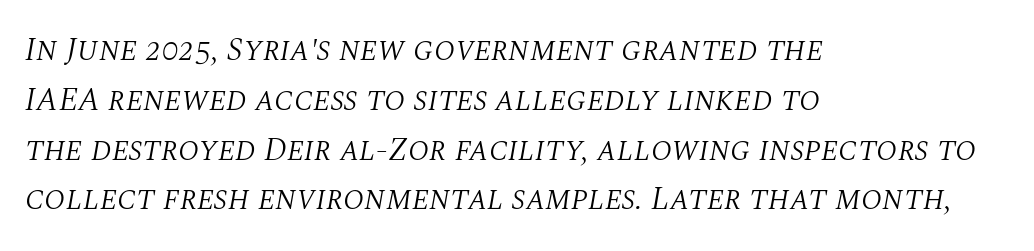
Leading matches the norm, producing a regular column. These lines keep a tight, regular rhythm from letter to letter. Has an underline been added? It has not. A light-to-regular cut is what we see here. Check where the strokes stop: tiny serifs finish them off.
